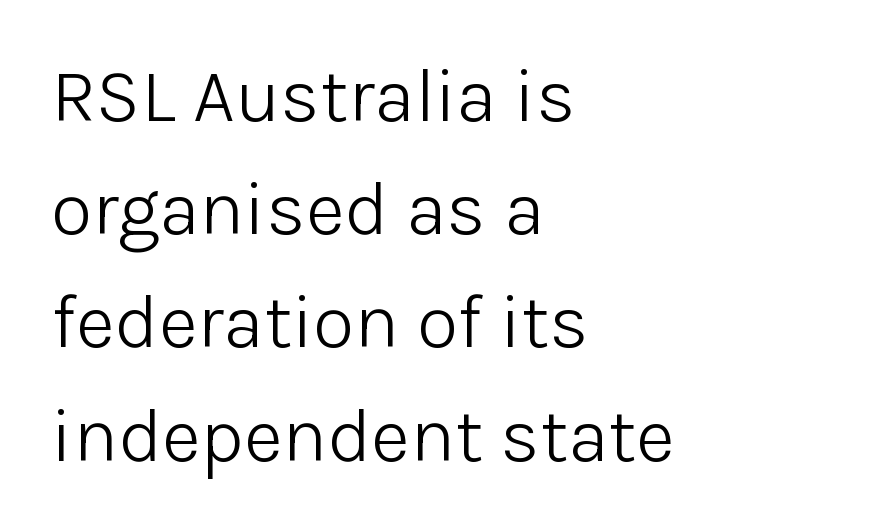
{"serif": "no", "italic": "no", "bold": "no", "weight": "light", "width": "normal", "stroke_contrast": "low", "x_height": "medium", "monospaced": "no", "underline": "no", "align": "left", "line_spacing": "normal", "line_spacing_ratio": 1.49, "letter_spacing": "normal", "letter_spacing_em": 0.0, "glyph_px": 76}
